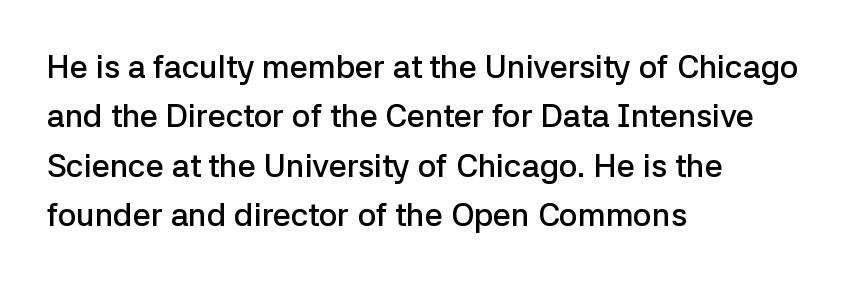
Q: Is the text bold? A: Semi-bold.
Q: Is the text italic (slanted)? A: No, it is upright.
Q: Is the typeface a serif or a sans-serif typeface? A: Sans-serif.
Q: Is the text underlined? A: No.
Q: How is the paragraph aligned? A: Left-aligned.
Q: Is the spacing between letters normal or unusually wide? A: Normal.
Q: Is the spacing between lines tight, normal or loose? A: Normal.
Q: Width (condensed, normal, or wide)? A: Normal.
Q: Stroke contrast? A: Low.
Q: x-height? A: Medium.
Q: Monospaced? A: No.
